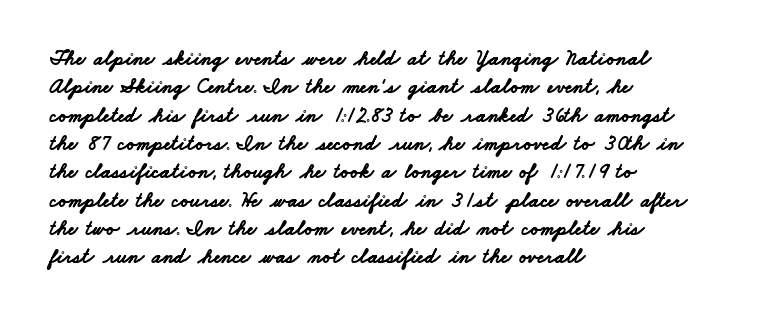
Q: Is the text bold? A: Yes.
Q: Is the text underlined? A: No.
Q: How is the paragraph aligned? A: Left-aligned.
Q: Is the spacing between letters normal or unusually wide? A: Normal.
Q: Is the spacing between lines tight, normal or loose? A: Normal.
